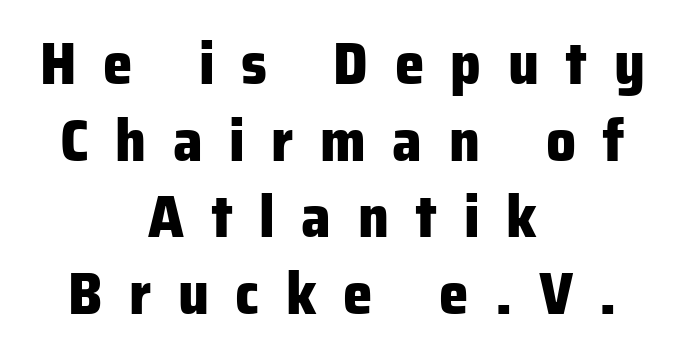
{"serif": "no", "italic": "no", "bold": "yes", "weight": "heavy", "width": "normal", "stroke_contrast": "low", "x_height": "medium", "monospaced": "no", "underline": "no", "align": "center", "line_spacing": "normal", "line_spacing_ratio": 1.3, "letter_spacing": "wide", "letter_spacing_em": 0.45, "glyph_px": 59}
